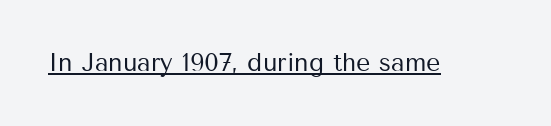
The letterforms sit at book weight or below. Posture: upright roman. Here the glyphs are tracked normally, forming tight word shapes. The words here are underlined.
